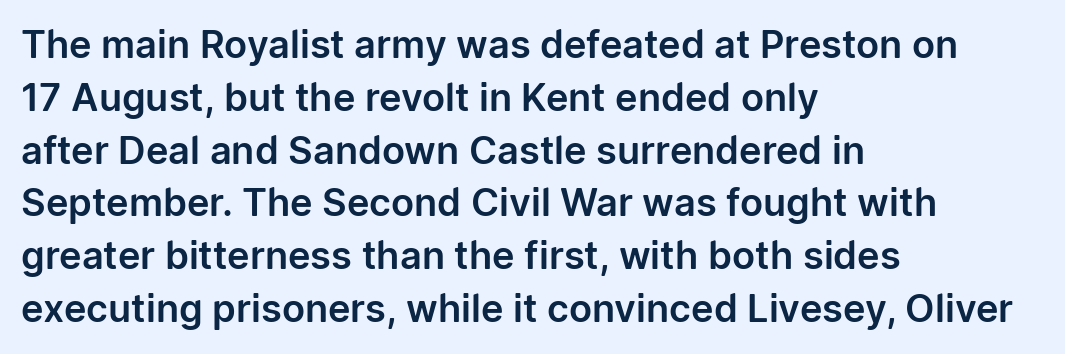
The image shows 38 px sans-serif type, upright; set left-aligned, normal line spacing (1.39x), normal letter spacing, not underlined; low stroke contrast and a medium x-height.
